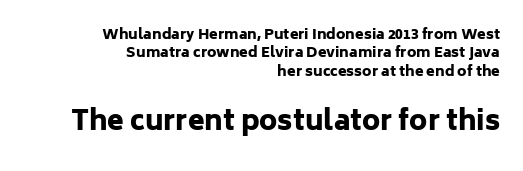
{"italic": "no", "bold": "yes", "underline": "no", "align": "right", "line_spacing": "normal", "line_spacing_ratio": 1.31, "letter_spacing": "normal", "letter_spacing_em": 0.0, "larger_block": "second", "size_ratio": 1.93, "glyph_px": 27}
